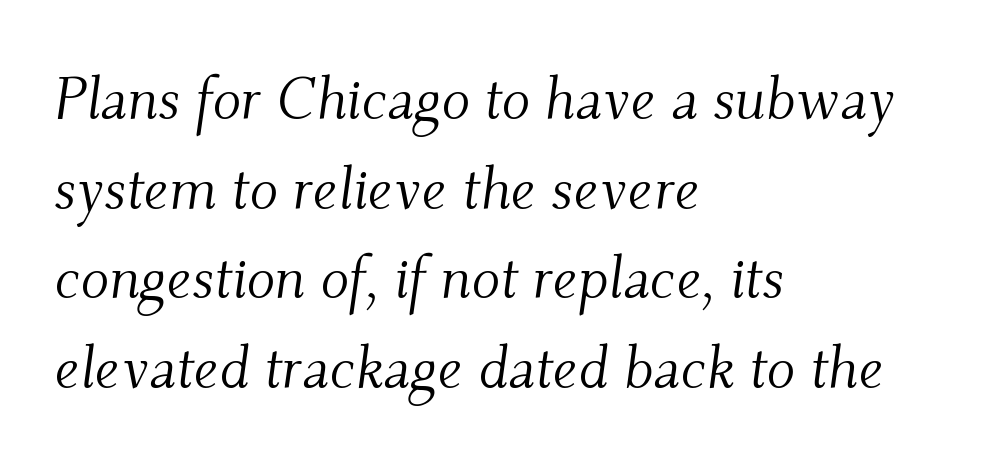
Q: Is the text bold? A: No.
Q: Is the text italic (slanted)? A: Yes, it leans right by about 9 degrees.
Q: Is the typeface a serif or a sans-serif typeface? A: Serif.
Q: Is the text underlined? A: No.
Q: How is the paragraph aligned? A: Left-aligned.
Q: Is the spacing between letters normal or unusually wide? A: Normal.
Q: Is the spacing between lines tight, normal or loose? A: Normal.
Q: Width (condensed, normal, or wide)? A: Normal.
Q: Stroke contrast? A: Medium.
Q: x-height? A: Small.
Q: Monospaced? A: No.
